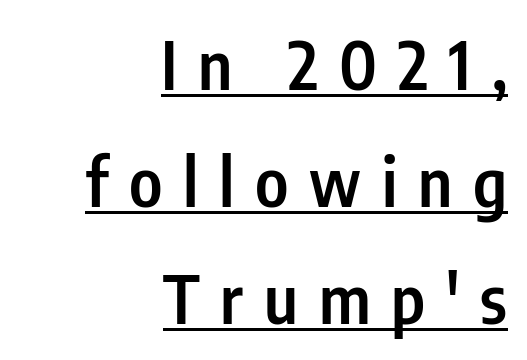
Looks like regular typesetting: each glyph gets only the width it needs. Grotesque or geometric, the face here clearly has no serifs. Set as a demibold, roughly 600 on the weight scale. Layout note: lines flush right. Characters follow at a spacing far wider than the type designer built in.
